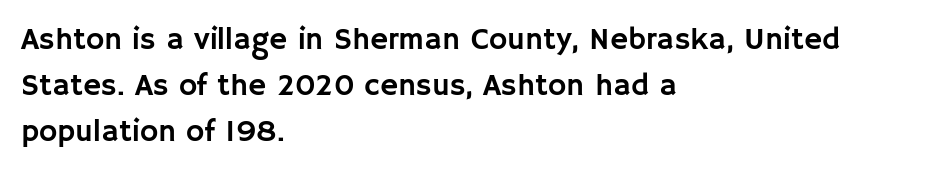
Q: Is the text italic (slanted)? A: No, it is upright.
Q: Is the typeface a serif or a sans-serif typeface? A: Sans-serif.
Q: Is the text underlined? A: No.
Q: How is the paragraph aligned? A: Left-aligned.
Q: Is the spacing between letters normal or unusually wide? A: Normal.
Q: Is the spacing between lines tight, normal or loose? A: Normal.
Q: Width (condensed, normal, or wide)? A: Normal.
Q: Stroke contrast? A: Low.
Q: x-height? A: Large.
Q: Monospaced? A: No.
